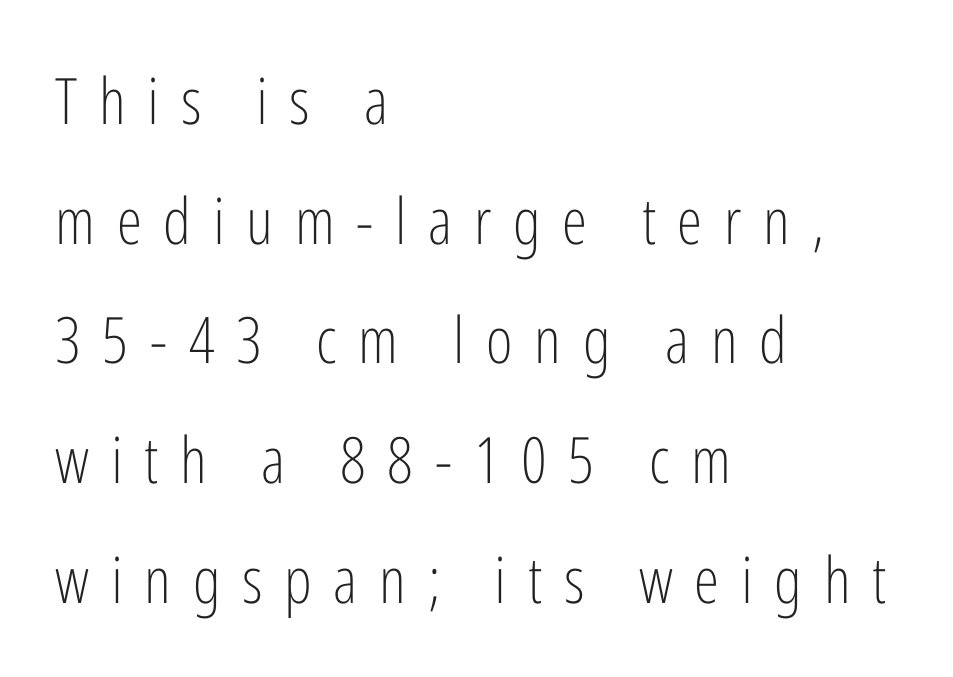
Q: Is the text bold? A: No.
Q: Is the text italic (slanted)? A: No, it is upright.
Q: Is the typeface a serif or a sans-serif typeface? A: Sans-serif.
Q: Is the text underlined? A: No.
Q: How is the paragraph aligned? A: Left-aligned.
Q: Is the spacing between letters normal or unusually wide? A: Unusually wide.
Q: Width (condensed, normal, or wide)? A: Condensed.
Q: Stroke contrast? A: Low.
Q: x-height? A: Medium.
Q: Monospaced? A: No.
